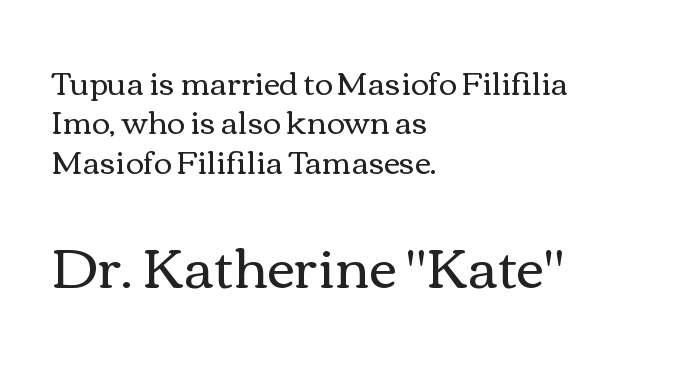
The image shows 54 px regular-weight, wide type, upright; set left-aligned, normal line spacing (1.27x), normal letter spacing, not underlined; the second (bottom) block is 1.74x larger; a medium x-height.
